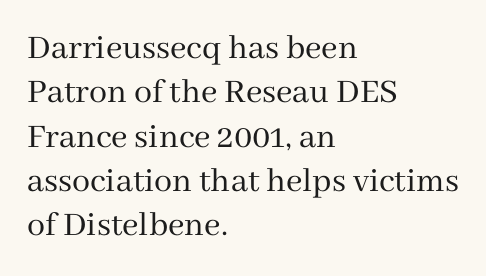
The image shows 36 px regular-weight serif type, upright; set left-aligned, line spacing 1.23x, normal letter spacing, not underlined; medium stroke contrast and a medium x-height.
